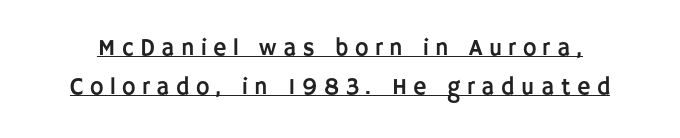
Q: Is the text italic (slanted)? A: No, it is upright.
Q: Is the text underlined? A: Yes.
Q: Is the spacing between letters normal or unusually wide? A: Unusually wide.
